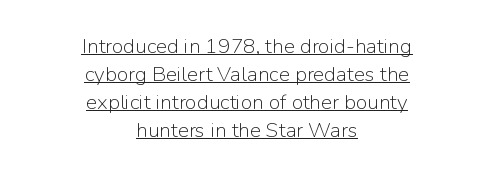
Nothing heavy about these letters — not bold at all. The block of text has a typical density, with ordinary space between rows. A typographer would call this underscored text. There is no visible air inserted between adjacent glyphs. Teacher's note: observe the equal gaps on both sides — that is centered alignment.
